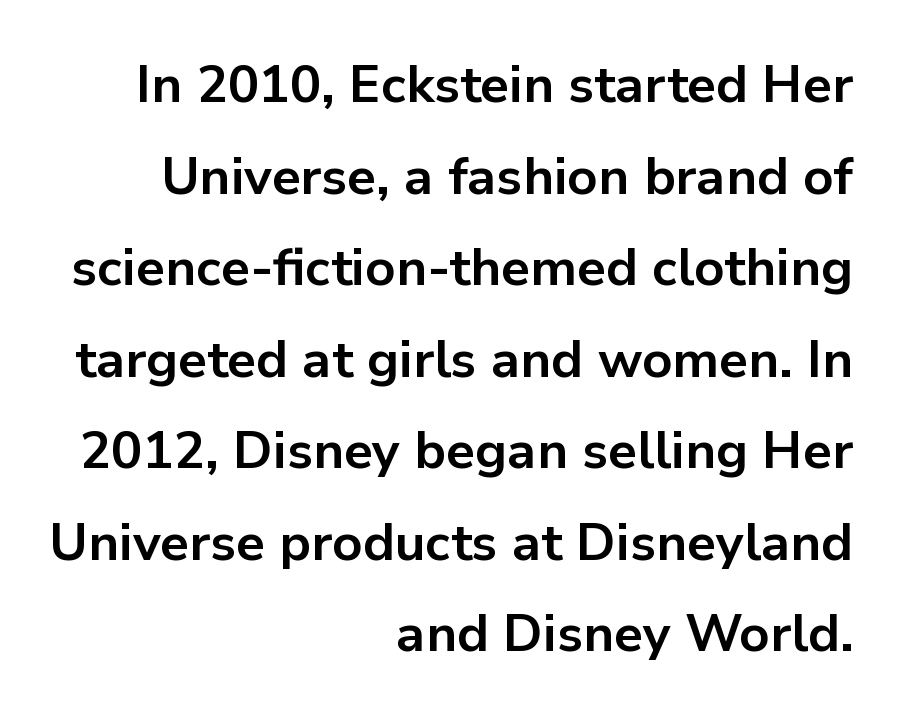
The image shows 52 px bold sans-serif type, upright; set right-aligned, line spacing 1.76x, normal letter spacing, not underlined; low stroke contrast and a medium x-height.
